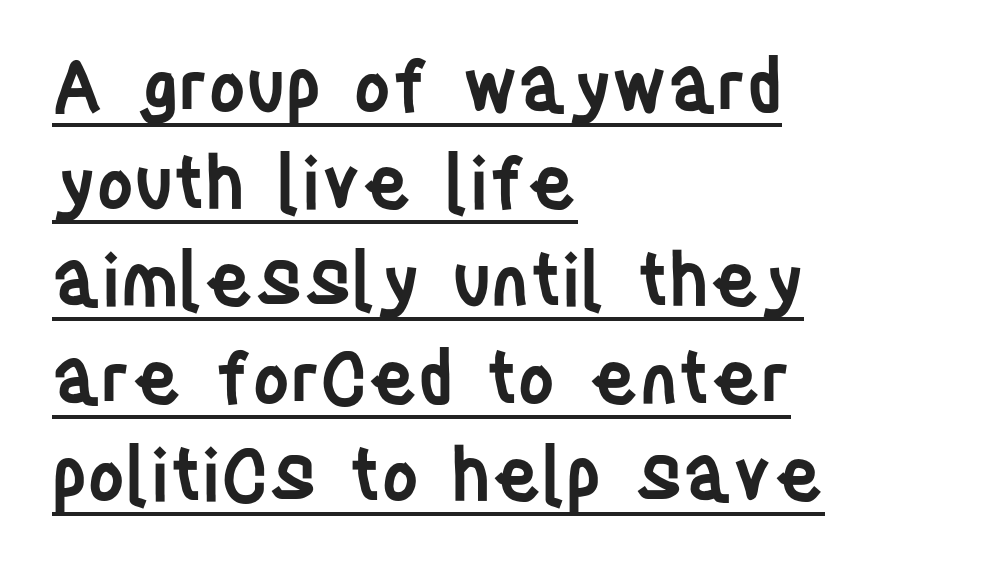
{"serif": "no", "italic": "no", "bold": "semi", "weight": "semibold", "width": "condensed", "stroke_contrast": "low", "x_height": "large", "monospaced": "no", "underline": "yes", "align": "left", "line_spacing": "normal", "line_spacing_ratio": 1.35, "letter_spacing": "normal", "letter_spacing_em": 0.0, "glyph_px": 72}
